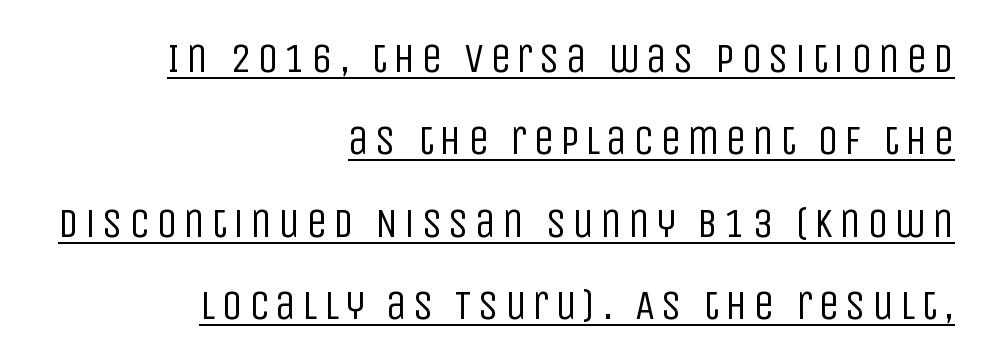
The image shows 42 px regular-weight, condensed sans-serif type, upright; set right-aligned, loose line spacing (1.96x), underlined; low stroke contrast and a large x-height.
